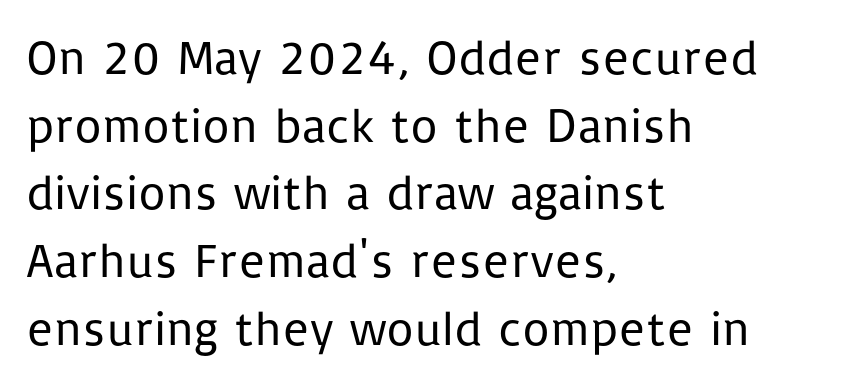
The image shows 48 px regular-weight sans-serif type, upright; set left-aligned, normal line spacing (1.41x), normal letter spacing, not underlined; low stroke contrast and a medium x-height.
